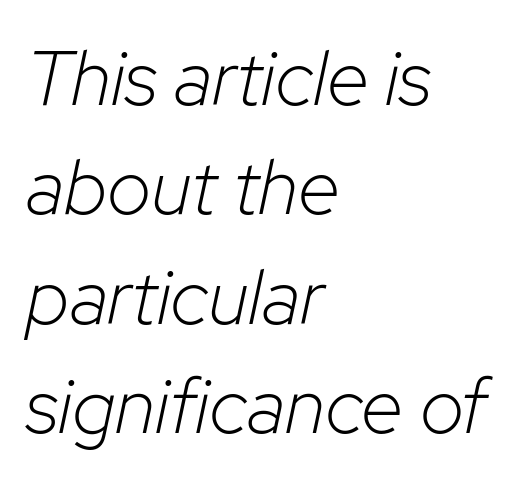
The letters look calm and open, with moderate or lighter stems. Glyph-to-glyph distance matches everyday printed text. Designer's note — italics engaged. Horizontally, the lines are justified to the leading edge only. The letters advance in unequal steps, a hallmark of proportional type. Vertically, the passage feels balanced, rows spaced as you'd expect.
